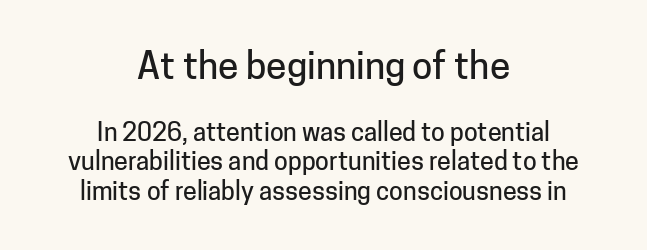
Q: Is the text italic (slanted)? A: No, it is upright.
Q: Is the typeface a serif or a sans-serif typeface? A: Sans-serif.
Q: Is the text underlined? A: No.
Q: How is the paragraph aligned? A: Centered.
Q: Is the spacing between letters normal or unusually wide? A: Normal.
Q: Which block of text is set in a larger size, the first (top) or the second (bottom)? A: The first (top) one.
Q: Width (condensed, normal, or wide)? A: Normal.
Q: Stroke contrast? A: Low.
Q: x-height? A: Medium.
Q: Monospaced? A: No.
